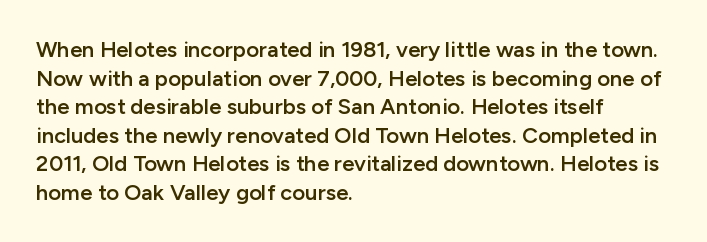
Between one letter and the next there's only the usual sliver of space. Firm but not heavy-handed strokes: this text is semibold. No italicization has been applied; the sample stays upright. Each line starts at the same left margin while the right side varies. Notice how descenders clear the ascenders below comfortably — that's standard leading.
